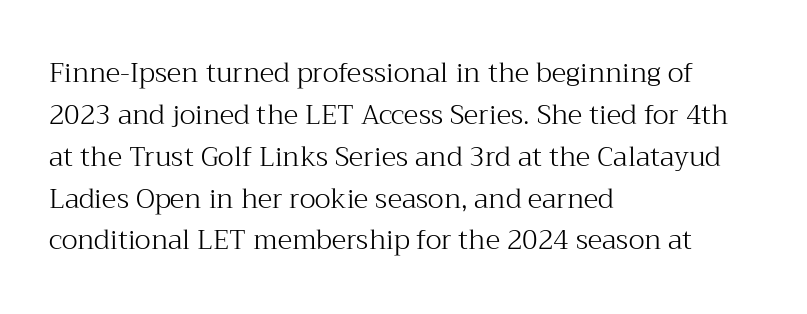
Anything drawn beneath the words? Only blank space. Each word holds together tightly as a unit, with standard inter-letter gaps. Each stroke keeps to a modest, everyday thickness or less. Normally led — the rows are evenly, conventionally spaced. In CSS terms this would be text-align: left. Does the lettering tilt? It doesn't — this is upright.
